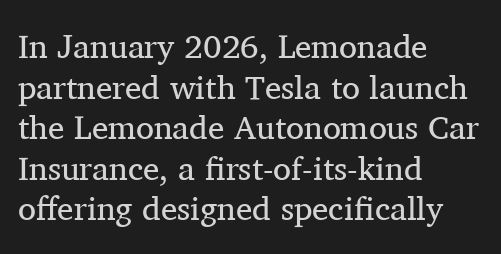
Q: Is the text bold? A: No.
Q: Is the text italic (slanted)? A: No, it is upright.
Q: Is the typeface a serif or a sans-serif typeface? A: Serif.
Q: Is the text underlined? A: No.
Q: How is the paragraph aligned? A: Left-aligned.
Q: Is the spacing between letters normal or unusually wide? A: Normal.
Q: Width (condensed, normal, or wide)? A: Normal.
Q: Stroke contrast? A: Medium.
Q: x-height? A: Medium.
Q: Monospaced? A: No.
